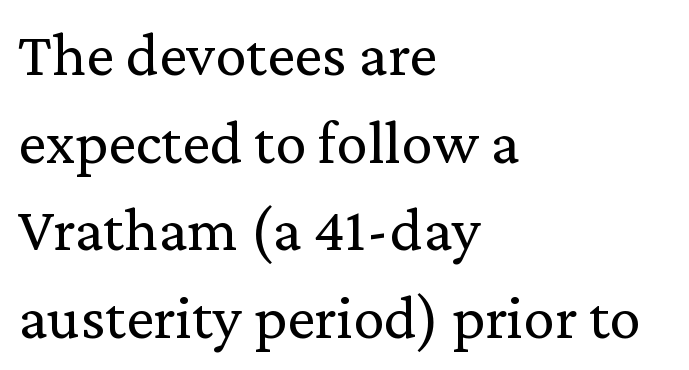
Short note: letters normally spaced. A roman cut, with each character standing at attention. The zone under the glyphs is completely vacant. How would I describe the line gaps? Plain and ordinary. The passage shown is not bold in any degree.
